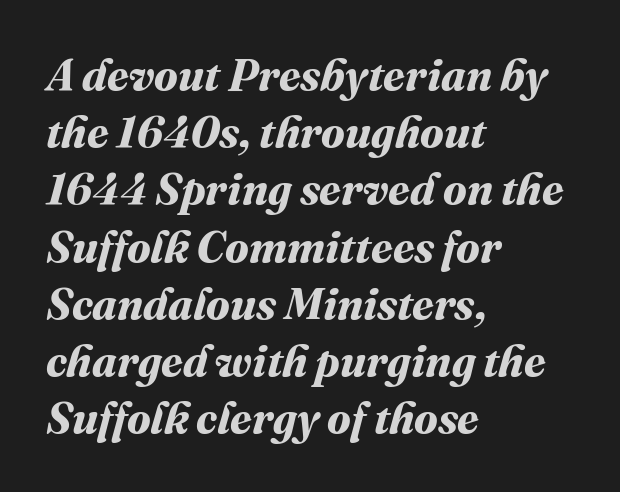
{"bold": "yes", "weight": "bold", "width": "normal", "stroke_contrast": "medium", "x_height": "medium", "monospaced": "no", "underline": "no", "align": "left", "line_spacing": "normal", "line_spacing_ratio": 1.3, "letter_spacing": "normal", "letter_spacing_em": 0.0, "glyph_px": 44}
